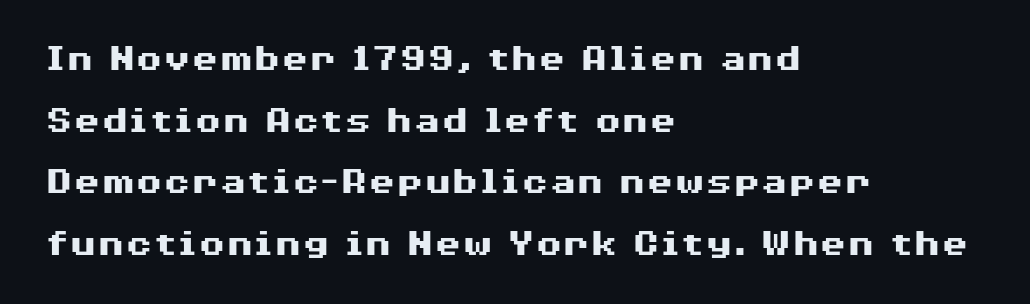
Q: Is the text bold? A: Yes.
Q: Is the text italic (slanted)? A: No, it is upright.
Q: Is the typeface a serif or a sans-serif typeface? A: Sans-serif.
Q: Is the text underlined? A: No.
Q: How is the paragraph aligned? A: Left-aligned.
Q: Is the spacing between letters normal or unusually wide? A: Normal.
Q: Is the spacing between lines tight, normal or loose? A: Normal.
Q: Width (condensed, normal, or wide)? A: Wide.
Q: Stroke contrast? A: Medium.
Q: x-height? A: Medium.
Q: Monospaced? A: No.
